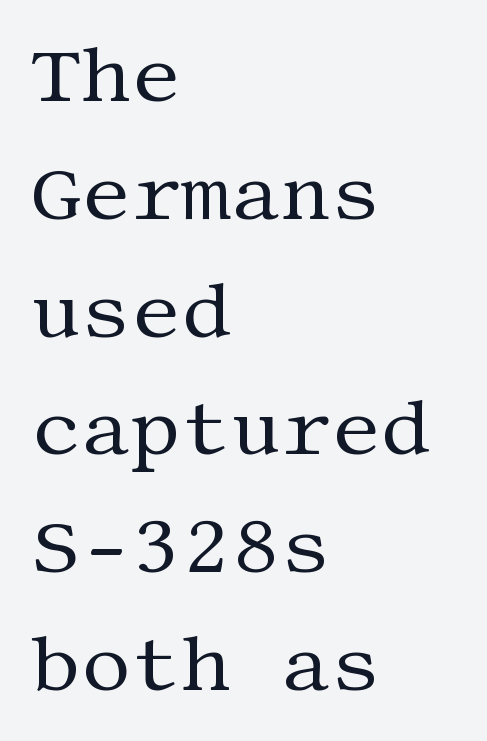
Q: Is the text bold? A: No.
Q: Is the text italic (slanted)? A: No, it is upright.
Q: Is the typeface a serif or a sans-serif typeface? A: Serif.
Q: Is the text underlined? A: No.
Q: How is the paragraph aligned? A: Left-aligned.
Q: Is the spacing between letters normal or unusually wide? A: Normal.
Q: Is the spacing between lines tight, normal or loose? A: Normal.
Q: Width (condensed, normal, or wide)? A: Normal.
Q: Stroke contrast? A: Medium.
Q: x-height? A: Large.
